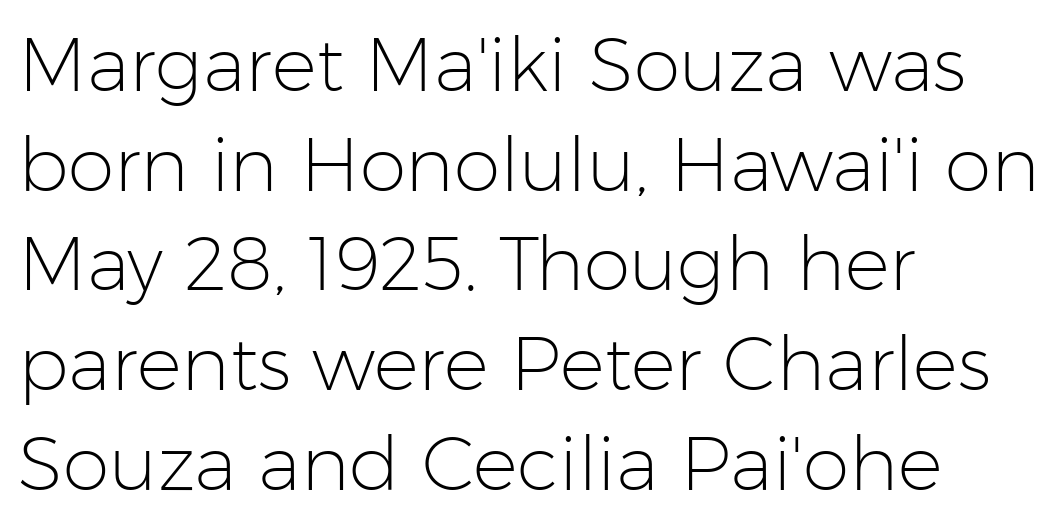
Vertically, the passage feels balanced, rows spaced as you'd expect. The passage is arranged the way most books set body copy — flush left. The strip under each line holds only bare page. In terms of posture, this sample is upright. Characters follow at the spacing the type designer built in. The typesetting does not lean heavy: it is not bold.
